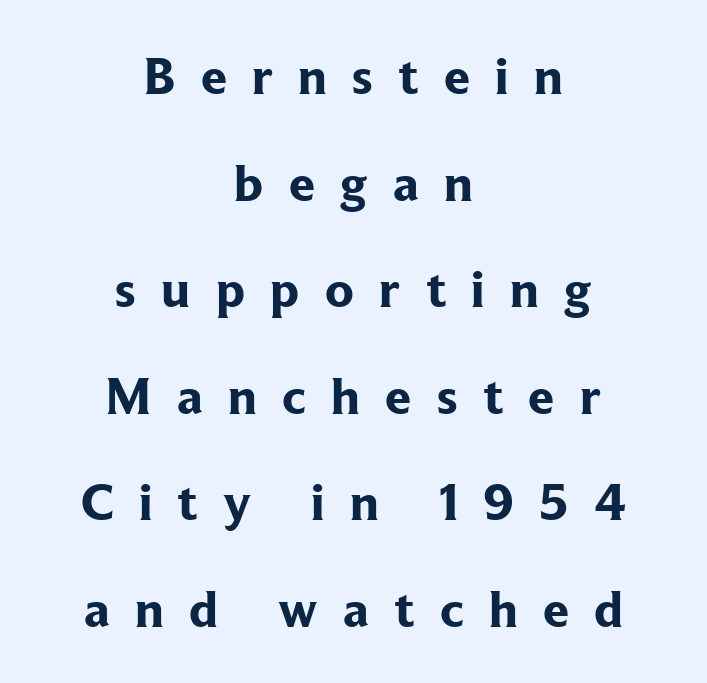
The image shows 52 px bold serif type, upright; set centered, loose line spacing (2.05x), unusually wide letter spacing (+0.49 em), not underlined; low stroke contrast and a medium x-height.
